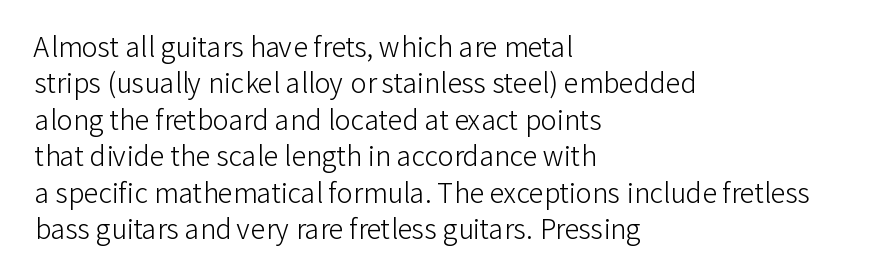
Upright lettering throughout. Reading down the column, the eye jumps a familiar distance to each next line. The typesetting does not lean heavy: it is not bold. Horizontal alignment here is leftward, the default for most running prose. The space directly below the letters is spotless. Glyph-to-glyph distance matches everyday printed text.
